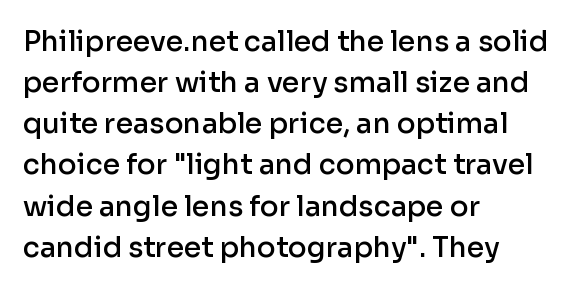
The image shows 28 px semibold sans-serif type, upright; set left-aligned, normal line spacing (1.47x), normal letter spacing, not underlined; low stroke contrast and a medium x-height.
